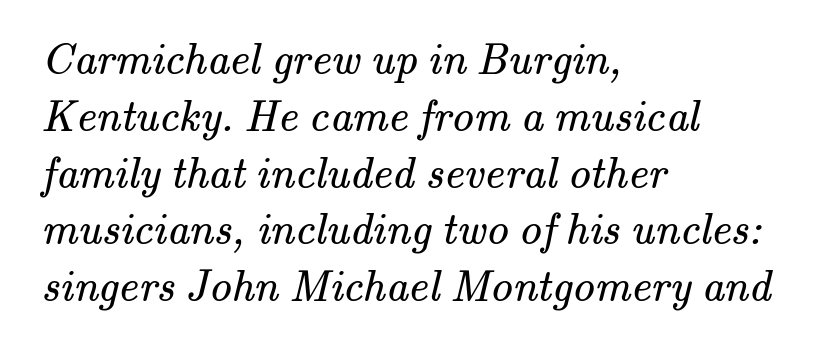
The image shows 44 px regular-weight serif type; set left-aligned, normal line spacing (1.29x), normal letter spacing, not underlined; medium stroke contrast and a small x-height.
